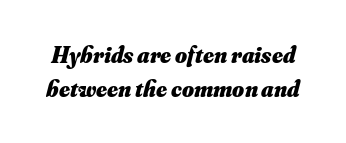
Look at the stroke-to-counter ratio: heavy, a bold. It's the slanting kind of type. Descenders hang freely into open space. Nobody touched the tracking dial on this one. Evenly set lines give the paragraph a standard silhouette.
